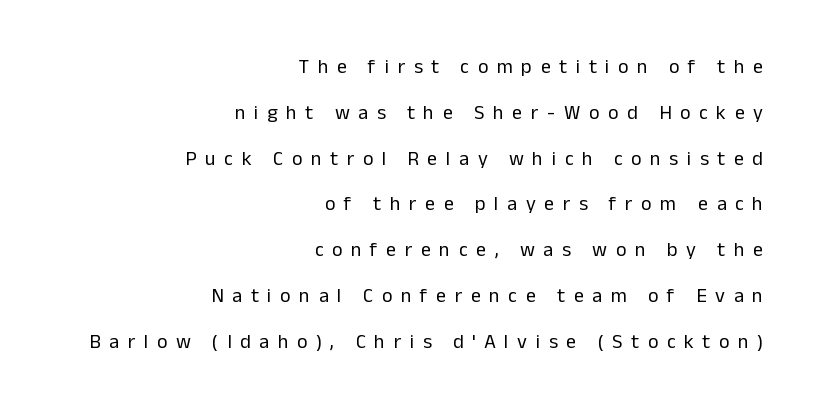
The image shows 20 px text type, upright; set right-aligned, loose line spacing (2.29x), unusually wide letter spacing (+0.43 em), not underlined.
